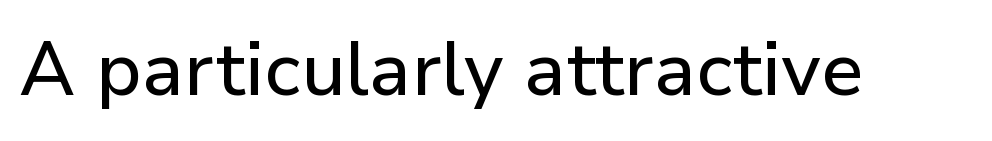
Q: Is the text italic (slanted)? A: No, it is upright.
Q: Is the typeface a serif or a sans-serif typeface? A: Sans-serif.
Q: Is the text underlined? A: No.
Q: Is the spacing between letters normal or unusually wide? A: Normal.
Q: Width (condensed, normal, or wide)? A: Normal.
Q: Stroke contrast? A: Low.
Q: x-height? A: Medium.
Q: Monospaced? A: No.
